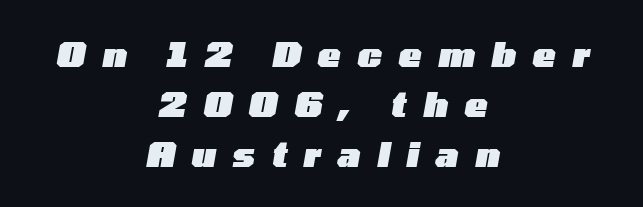
The passage shown is typed in a proportional face where columns would drift. The strip under each line holds only bare page. The rendering inserts visible extra space after every character. Typographic density is high because the face is bold. The rows are spaced the way most documents space them. The face used here has a pronounced slope to its letters.
